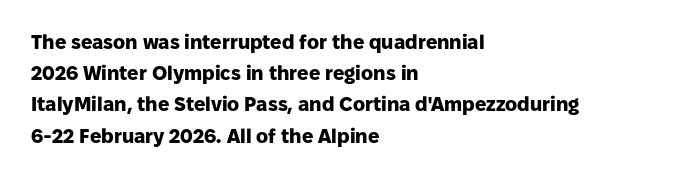
Beneath every word, the page is bare. The letterforms sit shoulder to shoulder at normal distance. The typesetter chose a ragged-right arrangement here. What weight is shown? A full bold with thick strokes.
